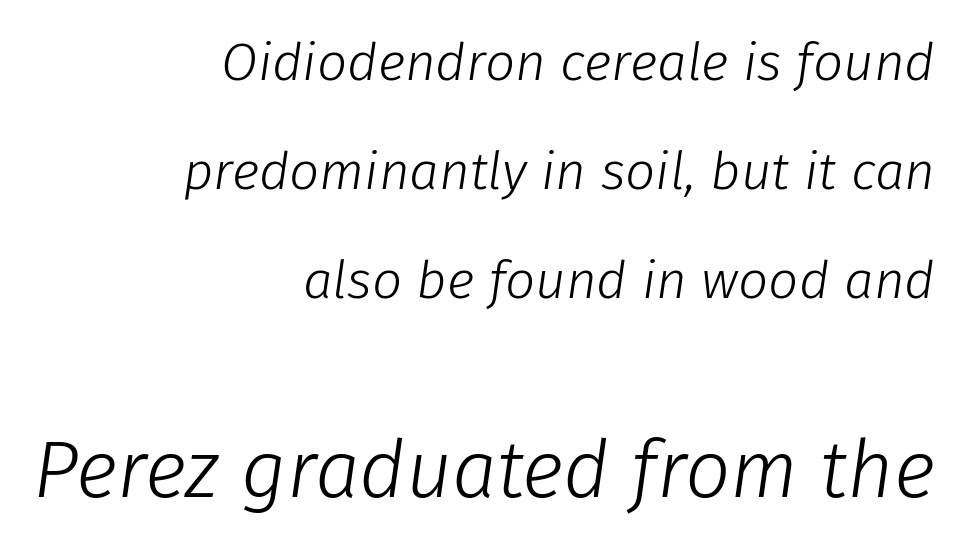
Q: Is the text bold? A: No.
Q: Is the text italic (slanted)? A: Yes, it leans right by about 8 degrees.
Q: Is the text underlined? A: No.
Q: How is the paragraph aligned? A: Right-aligned.
Q: Is the spacing between letters normal or unusually wide? A: Normal.
Q: Is the spacing between lines tight, normal or loose? A: Loose.
Q: Which block of text is set in a larger size, the first (top) or the second (bottom)? A: The second (bottom) one.
Q: Width (condensed, normal, or wide)? A: Normal.
Q: Stroke contrast? A: Low.
Q: x-height? A: Medium.
Q: Monospaced? A: No.
